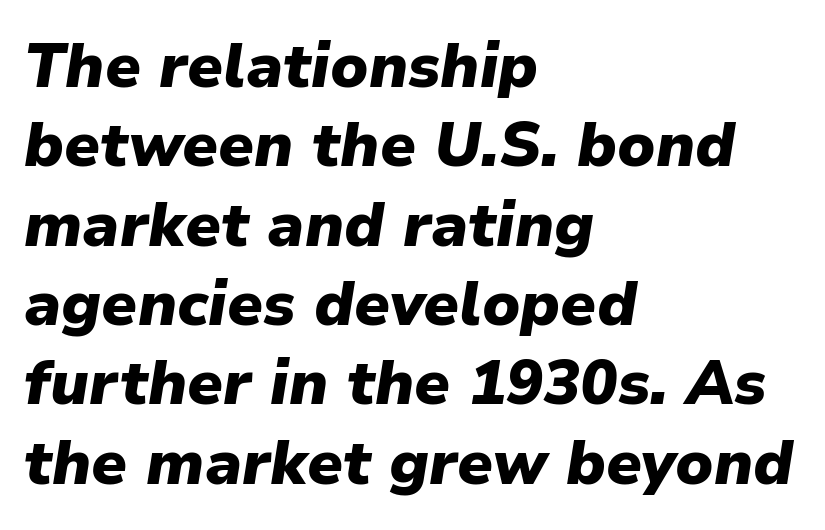
{"italic": "yes", "lean": "right", "slant_degrees": 9, "bold": "yes", "weight": "heavy", "width": "normal", "stroke_contrast": "low", "x_height": "medium", "monospaced": "no", "underline": "no", "align": "left", "line_spacing": "normal", "line_spacing_ratio": 1.28, "letter_spacing": "normal", "letter_spacing_em": 0.0, "glyph_px": 62}
